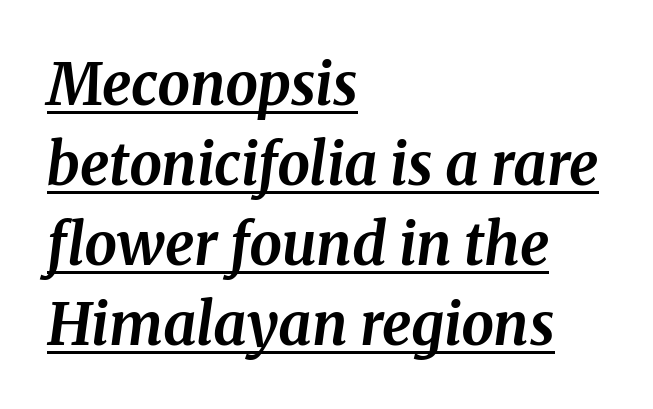
Leading: standard. Thick stems and heavy bowls — unmistakably bold. How are the letters spaced? Ordinarily, with no added tracking. You could not count columns in this text — the font is proportionally spaced. The designer went with a serif here, giving each stem small feet. The rendering uses the underline text-decoration.
